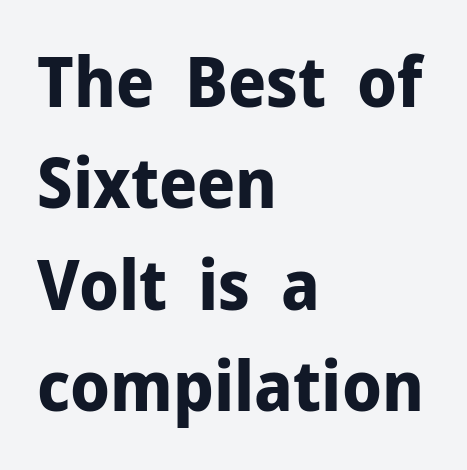
The image shows 69 px bold sans-serif type, upright; set left-aligned, normal line spacing (1.47x), normal letter spacing, not underlined; low stroke contrast and a medium x-height.
